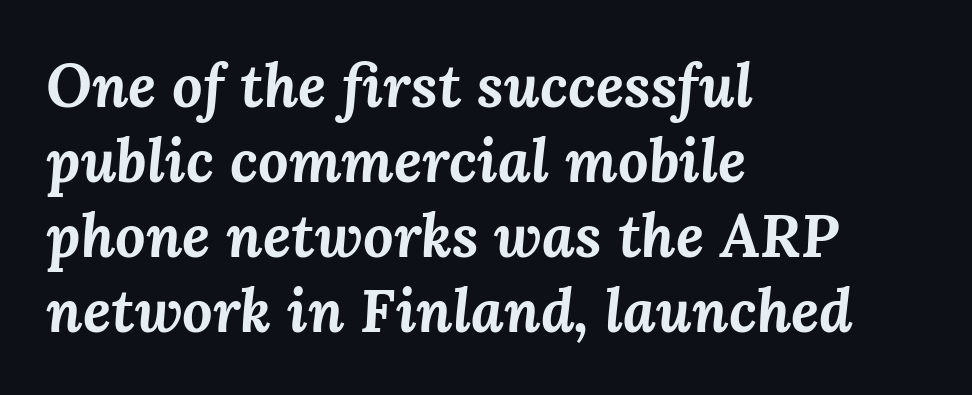
The image shows 60 px bold type, italic (leaning right); set left-aligned, normal line spacing (1.25x), normal letter spacing, not underlined; medium stroke contrast and a medium x-height.
